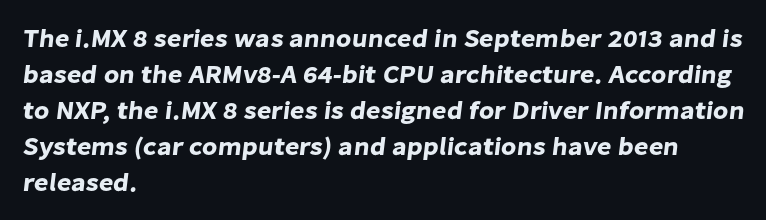
{"underline": "no", "align": "left", "line_spacing": "normal", "line_spacing_ratio": 1.44, "letter_spacing": "normal", "letter_spacing_em": 0.0, "glyph_px": 25}
